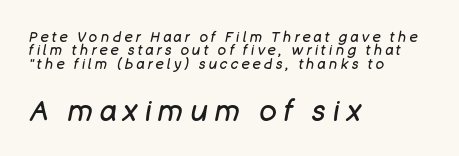
The image shows 29 px regular-weight type, italic (leaning right); set left-aligned, tight line spacing (0.96x), unusually wide letter spacing (+0.23 em), not underlined; the second (bottom) block is 2.07x larger; low stroke contrast and a large x-height.
